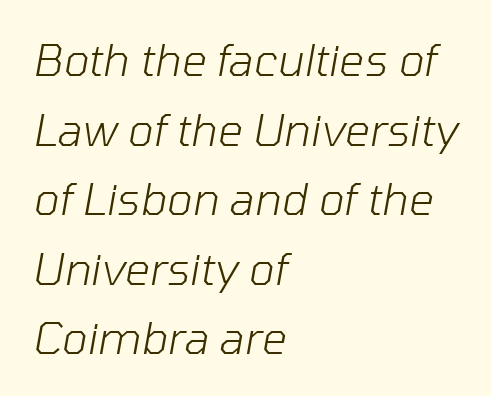
Honestly, the letter spacing is just normal — you wouldn't notice it. If you drew a ruler down the left edge, every line would touch it. Is this a fixed-width face? No — the glyphs have proportional, varying widths. Weight: not bold — regular or lighter. Underlining? Definitely not there.
